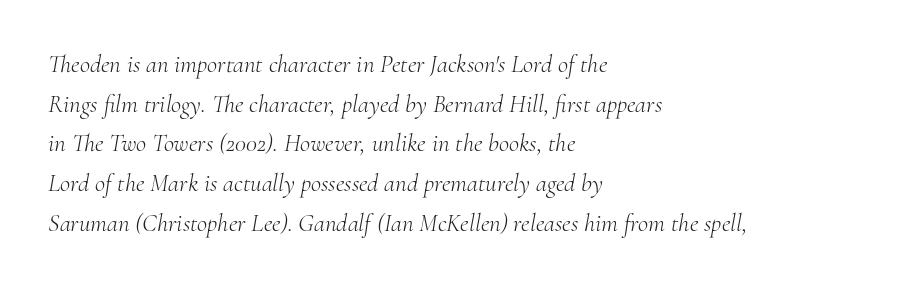
Q: Is the text bold? A: No.
Q: Is the text italic (slanted)? A: Yes, it leans right by about 10 degrees.
Q: Is the text underlined? A: No.
Q: How is the paragraph aligned? A: Left-aligned.
Q: Is the spacing between letters normal or unusually wide? A: Normal.
Q: Is the spacing between lines tight, normal or loose? A: Normal.
